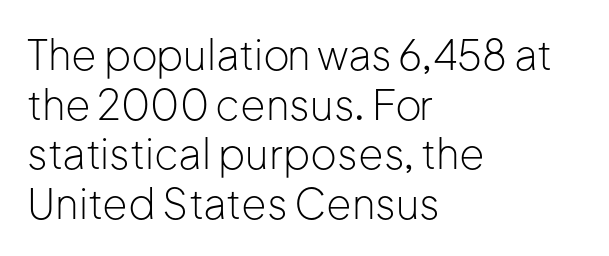
Q: Is the text bold? A: No.
Q: Is the text italic (slanted)? A: No, it is upright.
Q: Is the typeface a serif or a sans-serif typeface? A: Sans-serif.
Q: Is the text underlined? A: No.
Q: How is the paragraph aligned? A: Left-aligned.
Q: Is the spacing between letters normal or unusually wide? A: Normal.
Q: Width (condensed, normal, or wide)? A: Normal.
Q: Stroke contrast? A: Low.
Q: x-height? A: Medium.
Q: Monospaced? A: No.
